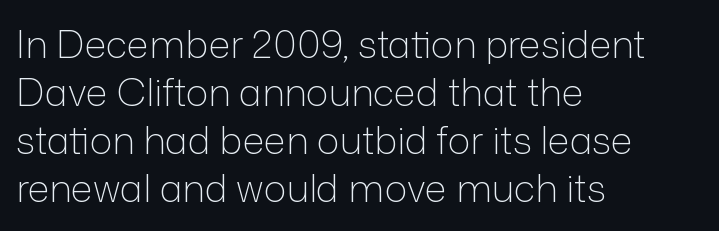
Q: Is the text bold? A: No.
Q: Is the text italic (slanted)? A: No, it is upright.
Q: Is the typeface a serif or a sans-serif typeface? A: Sans-serif.
Q: Is the text underlined? A: No.
Q: How is the paragraph aligned? A: Left-aligned.
Q: Is the spacing between letters normal or unusually wide? A: Normal.
Q: Is the spacing between lines tight, normal or loose? A: Normal.
Q: Width (condensed, normal, or wide)? A: Normal.
Q: Stroke contrast? A: Low.
Q: x-height? A: Medium.
Q: Monospaced? A: No.
